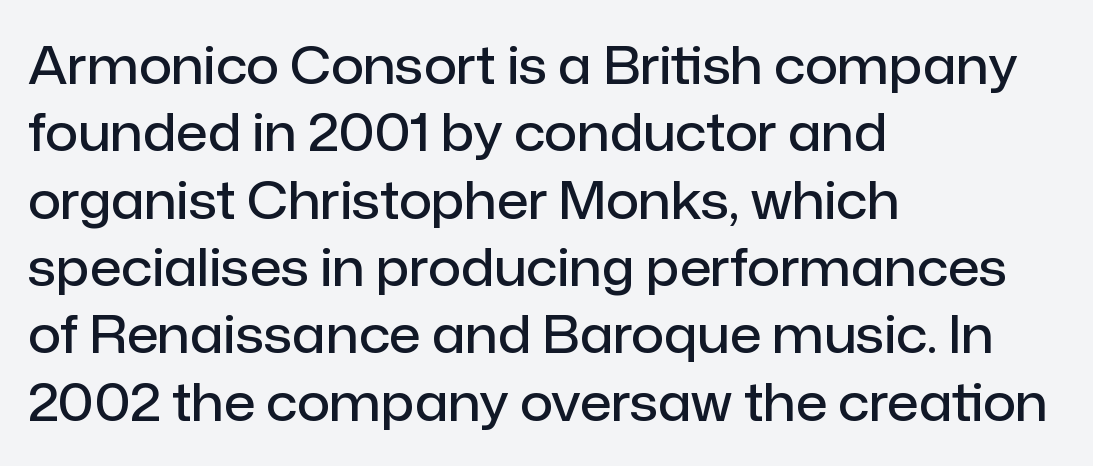
The image shows 51 px semibold sans-serif type, upright; set left-aligned, normal line spacing (1.32x), normal letter spacing, not underlined; low stroke contrast and a medium x-height.
